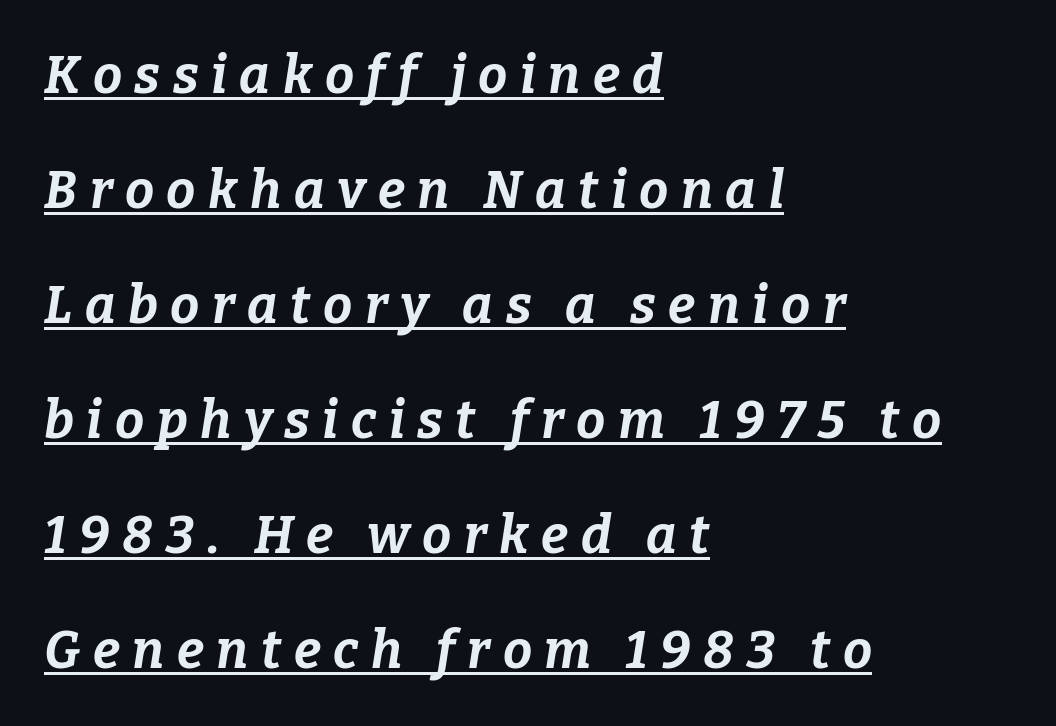
Q: Is the text bold? A: Yes.
Q: Is the text italic (slanted)? A: Yes, it leans right by about 9 degrees.
Q: Is the text underlined? A: Yes.
Q: How is the paragraph aligned? A: Left-aligned.
Q: Is the spacing between letters normal or unusually wide? A: Unusually wide.
Q: Is the spacing between lines tight, normal or loose? A: Loose.
Q: Width (condensed, normal, or wide)? A: Normal.
Q: Stroke contrast? A: Low.
Q: x-height? A: Medium.
Q: Monospaced? A: No.
